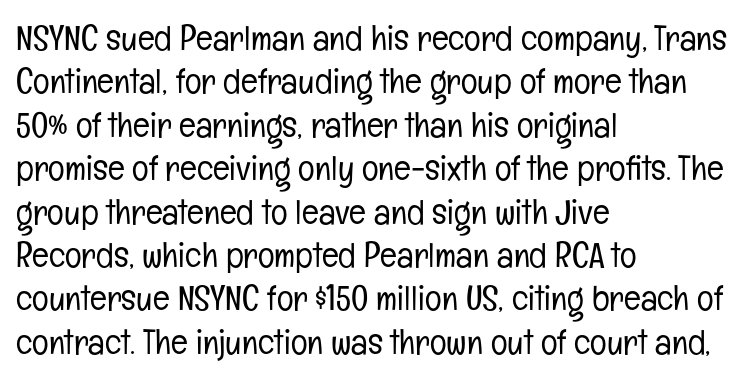
The image shows 35 px light, condensed sans-serif type, upright; set left-aligned, line spacing 1.24x, normal letter spacing, not underlined; low stroke contrast and a medium x-height.
